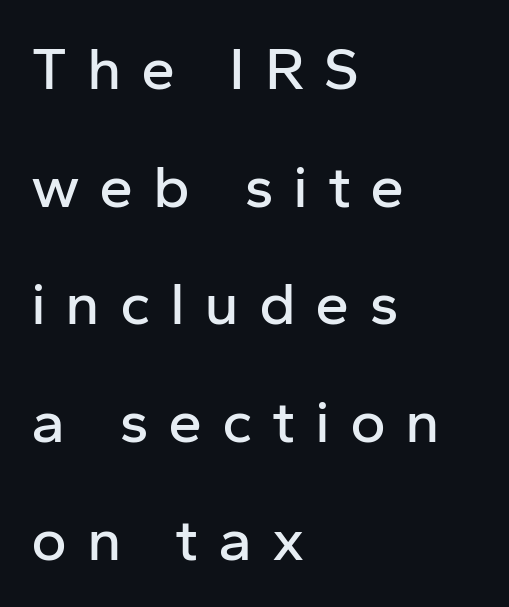
The image shows 61 px sans-serif type, upright; set left-aligned, loose line spacing (1.93x), unusually wide letter spacing (+0.32 em), not underlined; low stroke contrast and a medium x-height.
